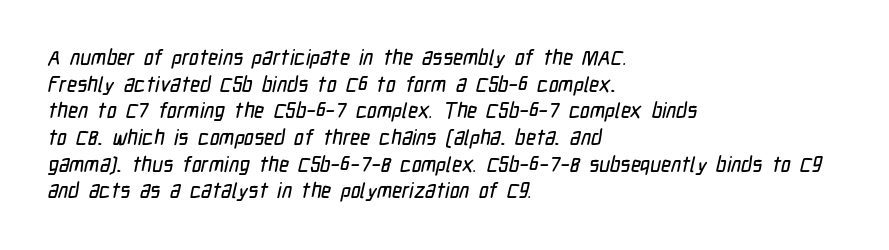
The image shows 21 px text type; set left-aligned, normal line spacing (1.27x), normal letter spacing, not underlined.
